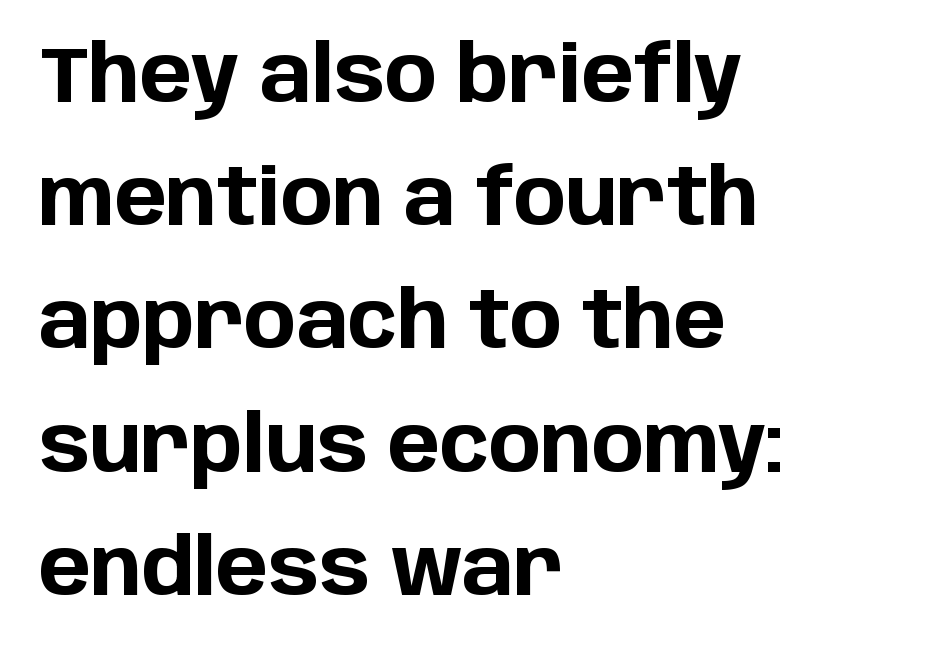
{"serif": "no", "italic": "no", "bold": "yes", "weight": "bold", "width": "normal", "stroke_contrast": "low", "x_height": "large", "monospaced": "no", "underline": "no", "align": "left", "line_spacing": "normal", "line_spacing_ratio": 1.58, "letter_spacing": "normal", "letter_spacing_em": 0.0, "glyph_px": 78}
